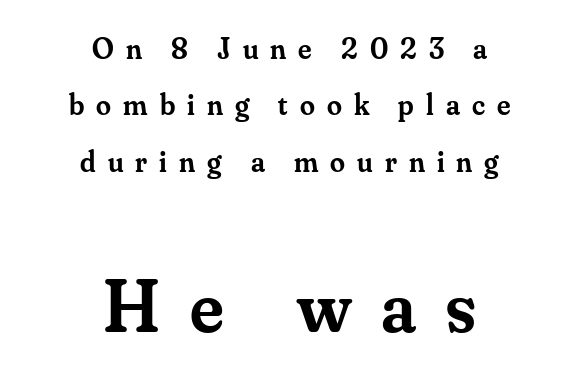
Q: Is the text bold? A: Semi-bold.
Q: Is the text italic (slanted)? A: No, it is upright.
Q: Is the typeface a serif or a sans-serif typeface? A: Serif.
Q: Is the text underlined? A: No.
Q: How is the paragraph aligned? A: Centered.
Q: Is the spacing between letters normal or unusually wide? A: Unusually wide.
Q: Which block of text is set in a larger size, the first (top) or the second (bottom)? A: The second (bottom) one.
Q: Width (condensed, normal, or wide)? A: Normal.
Q: Stroke contrast? A: Medium.
Q: x-height? A: Small.
Q: Monospaced? A: No.
